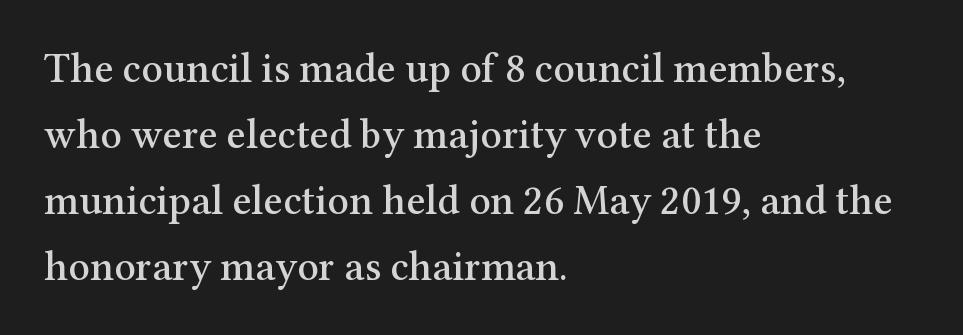
Q: Is the text italic (slanted)? A: No, it is upright.
Q: Is the typeface a serif or a sans-serif typeface? A: Serif.
Q: Is the text underlined? A: No.
Q: How is the paragraph aligned? A: Left-aligned.
Q: Is the spacing between letters normal or unusually wide? A: Normal.
Q: Is the spacing between lines tight, normal or loose? A: Normal.
Q: Width (condensed, normal, or wide)? A: Normal.
Q: Stroke contrast? A: Medium.
Q: x-height? A: Medium.
Q: Monospaced? A: No.
